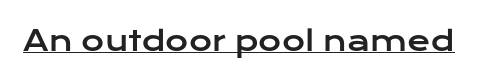
The image shows 28 px wide sans-serif type, upright; set normal letter spacing, underlined; low stroke contrast and a medium x-height.
